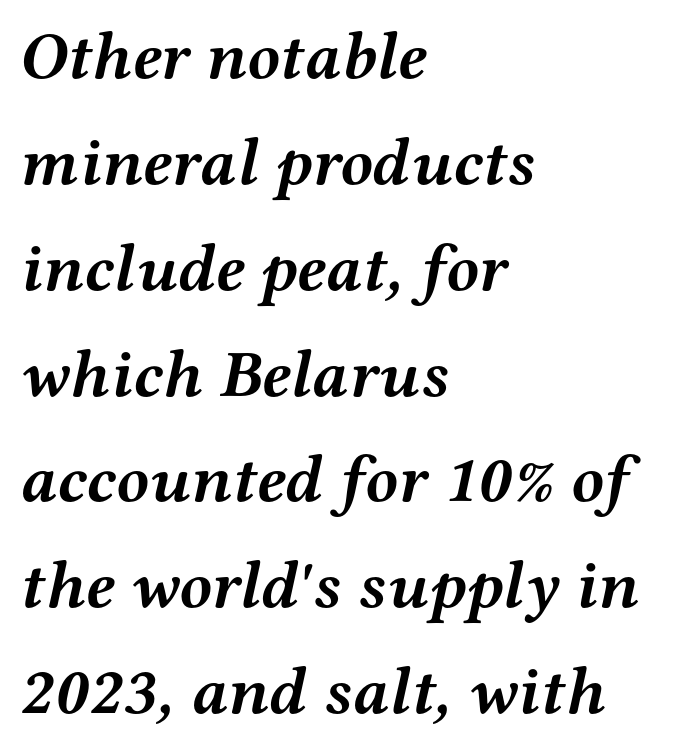
Stroke terminals: seriffed. If you drew a line through each stem, it would be angled. Underlining? Definitely not there. Is this a fixed-width face? No — the glyphs have proportional, varying widths. Look at the stroke-to-counter ratio: heavy, a bold.
